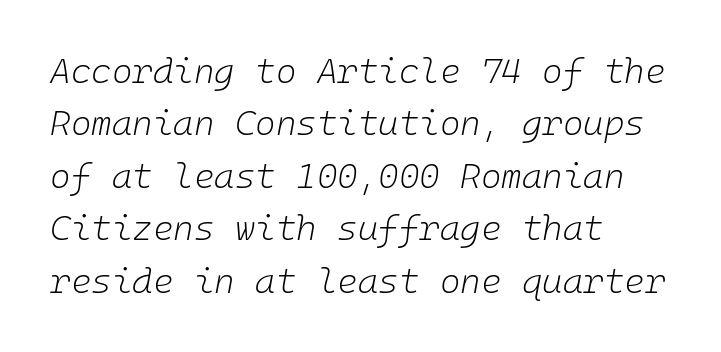
No heavy texture on the line: the type isn't bold. Is the type slanted? Yes — the strokes lean at a clear angle. Each line starts at the same left margin while the right side varies. Compared with typical paragraphs, the rows here are spaced about the same. These lines keep a tight, regular rhythm from letter to letter.
